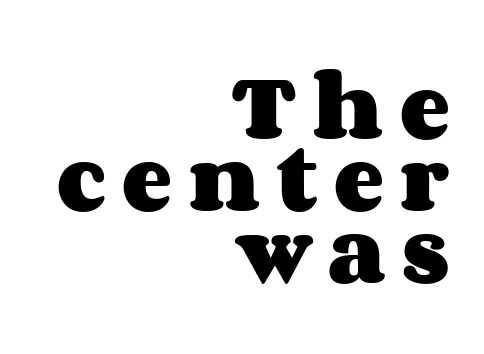
{"italic": "no", "bold": "yes", "weight": "heavy", "width": "wide", "stroke_contrast": "medium", "x_height": "large", "monospaced": "no", "underline": "no", "align": "right", "line_spacing": "tight", "line_spacing_ratio": 0.96, "letter_spacing": "wide", "letter_spacing_em": 0.22, "glyph_px": 75}
